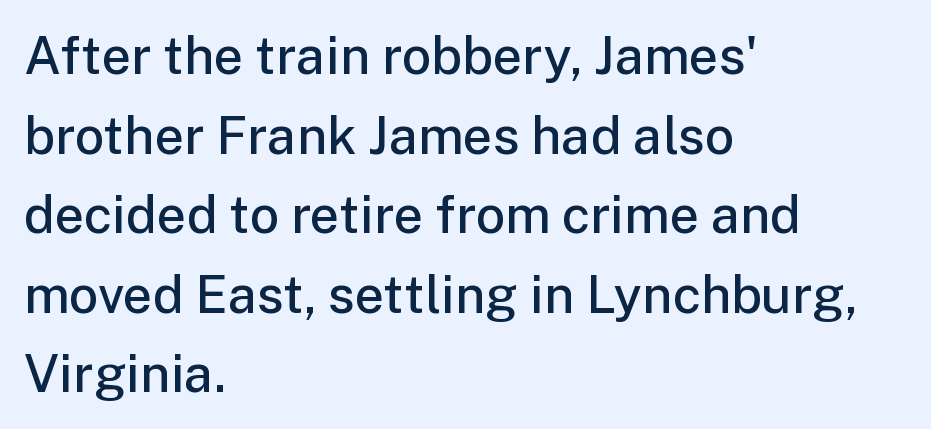
Q: Is the text bold? A: Semi-bold.
Q: Is the text italic (slanted)? A: No, it is upright.
Q: Is the typeface a serif or a sans-serif typeface? A: Sans-serif.
Q: Is the text underlined? A: No.
Q: How is the paragraph aligned? A: Left-aligned.
Q: Is the spacing between letters normal or unusually wide? A: Normal.
Q: Is the spacing between lines tight, normal or loose? A: Normal.
Q: Width (condensed, normal, or wide)? A: Normal.
Q: Stroke contrast? A: Low.
Q: x-height? A: Medium.
Q: Monospaced? A: No.
